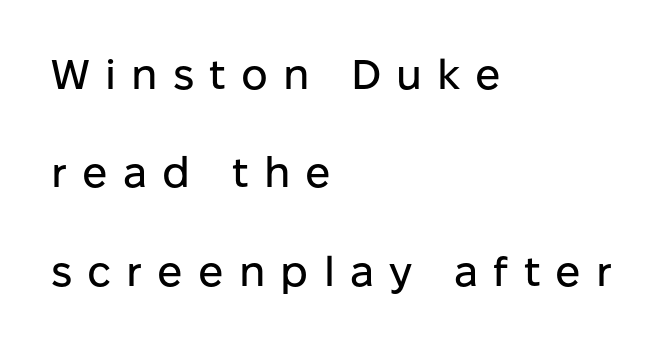
{"serif": "no", "italic": "no", "width": "normal", "stroke_contrast": "low", "x_height": "medium", "monospaced": "no", "underline": "no", "align": "left", "line_spacing": "loose", "line_spacing_ratio": 2.34, "letter_spacing": "wide", "letter_spacing_em": 0.36, "glyph_px": 42}
